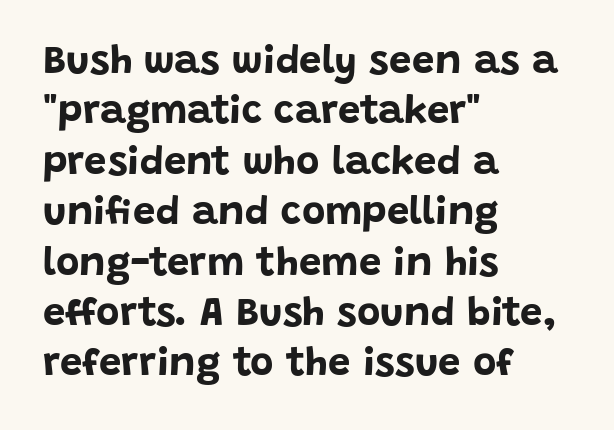
{"serif": "no", "italic": "no", "bold": "yes", "weight": "bold", "width": "normal", "stroke_contrast": "low", "x_height": "large", "monospaced": "no", "underline": "no", "align": "left", "line_spacing": "normal", "line_spacing_ratio": 1.26, "letter_spacing": "normal", "letter_spacing_em": 0.0, "glyph_px": 40}
